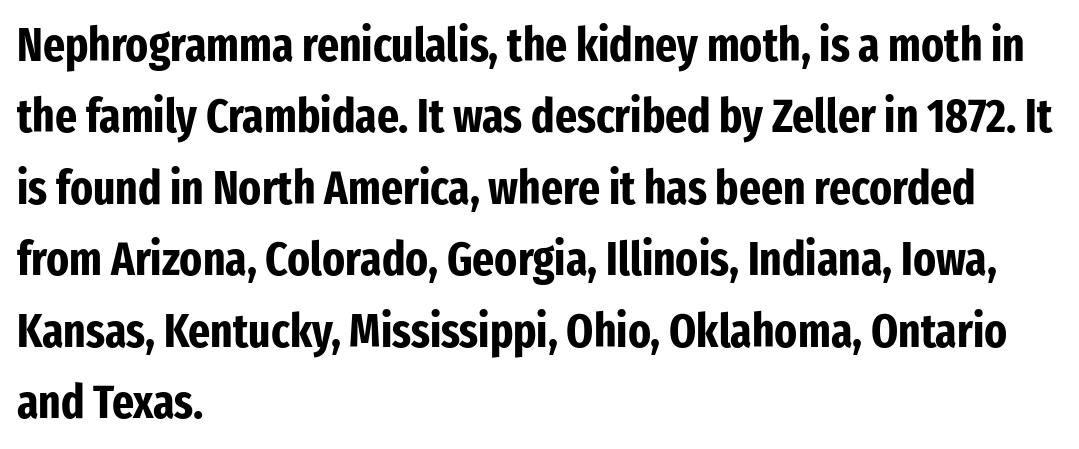
{"serif": "no", "italic": "no", "bold": "yes", "weight": "bold", "width": "condensed", "stroke_contrast": "low", "x_height": "medium", "monospaced": "no", "underline": "no", "align": "left", "line_spacing": "normal", "line_spacing_ratio": 1.52, "letter_spacing": "normal", "letter_spacing_em": 0.0, "glyph_px": 47}
